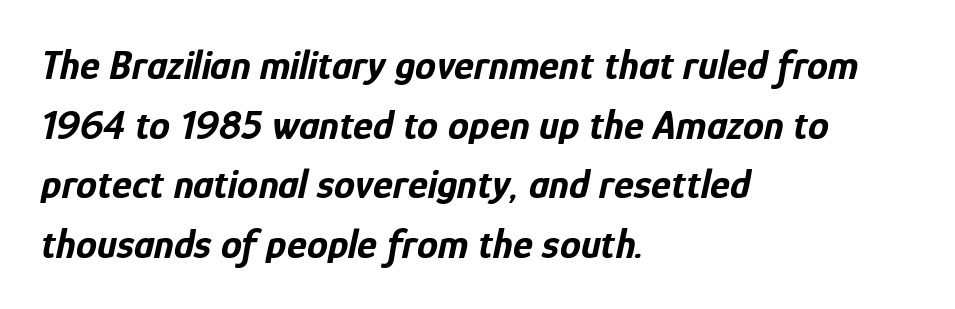
{"italic": "yes", "lean": "right", "slant_degrees": 12, "bold": "yes", "weight": "bold", "width": "condensed", "stroke_contrast": "low", "x_height": "medium", "monospaced": "no", "underline": "no", "align": "left", "line_spacing": "normal", "line_spacing_ratio": 1.42, "letter_spacing": "normal", "letter_spacing_em": 0.0, "glyph_px": 42}
